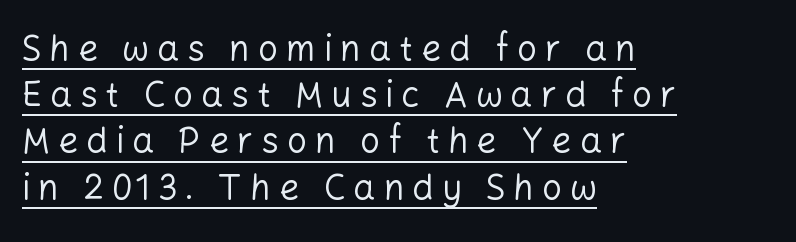
{"serif": "no", "italic": "no", "bold": "no", "weight": "regular", "width": "normal", "stroke_contrast": "low", "x_height": "medium", "monospaced": "no", "underline": "yes", "align": "left", "line_spacing": "normal", "line_spacing_ratio": 1.32, "letter_spacing": "wide", "letter_spacing_em": 0.23, "glyph_px": 35}
